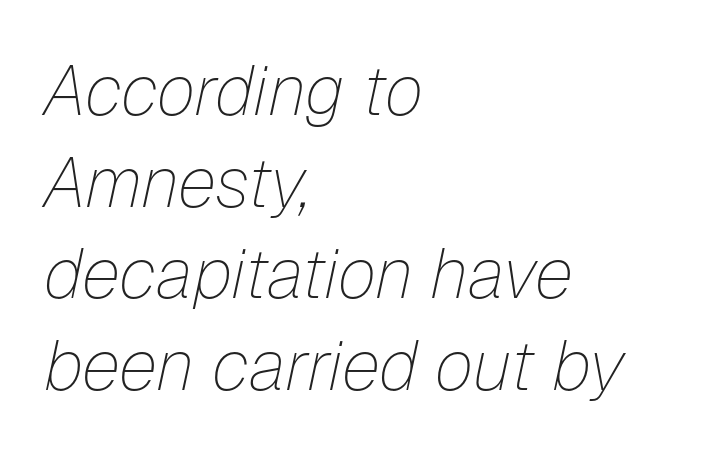
The image shows 70 px thin type, italic (leaning right); set left-aligned, normal line spacing (1.31x), normal letter spacing, not underlined; low stroke contrast and a medium x-height.
